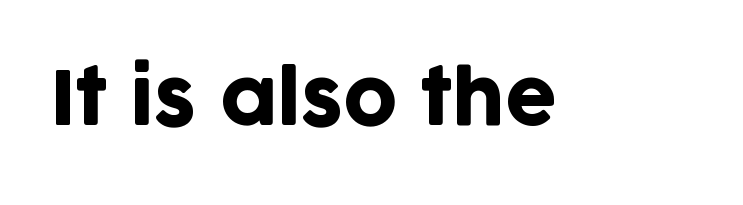
The type is set solid horizontally, with unmodified tracking. Classification — sans serif. Spacing verdict: proportional, widths tailored to each character. Bare-footed words on every line. Unlike italic type, these characters show no tilt at all.
